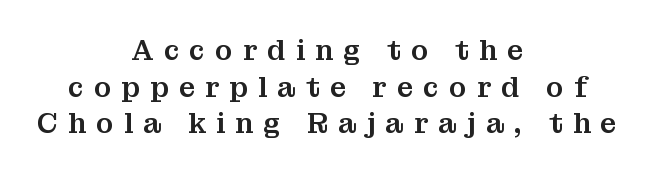
Q: Is the text italic (slanted)? A: No, it is upright.
Q: Is the typeface a serif or a sans-serif typeface? A: Serif.
Q: Is the text underlined? A: No.
Q: How is the paragraph aligned? A: Centered.
Q: Is the spacing between letters normal or unusually wide? A: Unusually wide.
Q: Is the spacing between lines tight, normal or loose? A: Normal.
Q: Width (condensed, normal, or wide)? A: Normal.
Q: Stroke contrast? A: Medium.
Q: x-height? A: Medium.
Q: Monospaced? A: No.
